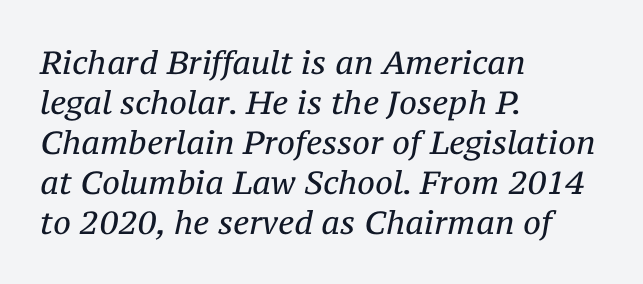
The image shows 32 px regular-weight serif type, italic (leaning right); set left-aligned, normal line spacing (1.25x), normal letter spacing, not underlined; medium stroke contrast and a medium x-height.
